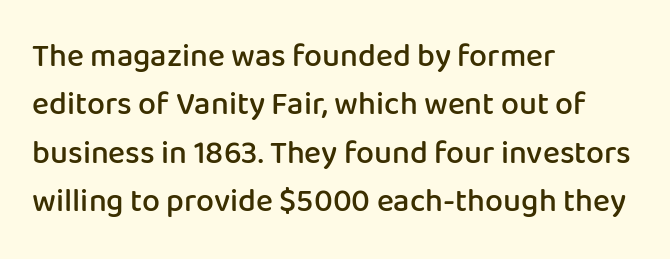
The image shows 32 px semibold sans-serif type, upright; set left-aligned, normal line spacing (1.51x), normal letter spacing, not underlined; low stroke contrast and a medium x-height.
